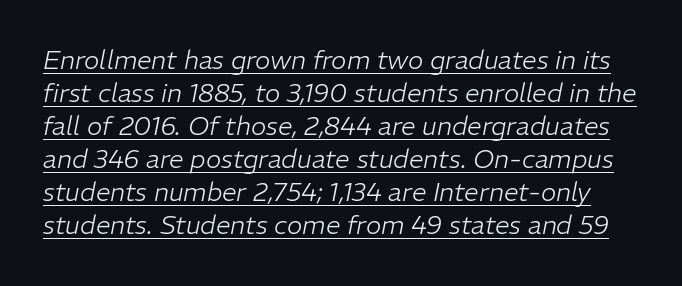
Q: Is the text bold? A: No.
Q: Is the text italic (slanted)? A: Yes, it leans right by about 11 degrees.
Q: Is the text underlined? A: Yes.
Q: Is the spacing between letters normal or unusually wide? A: Normal.
Q: Is the spacing between lines tight, normal or loose? A: Normal.
